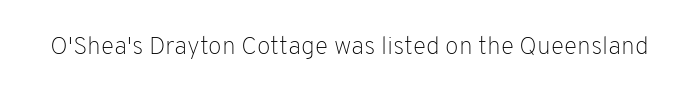
Q: Is the text bold? A: No.
Q: Is the text italic (slanted)? A: No, it is upright.
Q: Is the text underlined? A: No.
Q: Is the spacing between letters normal or unusually wide? A: Normal.
